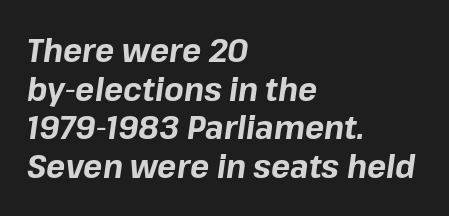
Q: Is the text bold? A: Yes.
Q: Is the text italic (slanted)? A: Yes, it leans right by about 8 degrees.
Q: Is the text underlined? A: No.
Q: How is the paragraph aligned? A: Left-aligned.
Q: Is the spacing between letters normal or unusually wide? A: Normal.
Q: Width (condensed, normal, or wide)? A: Normal.
Q: Stroke contrast? A: Low.
Q: x-height? A: Medium.
Q: Monospaced? A: No.
